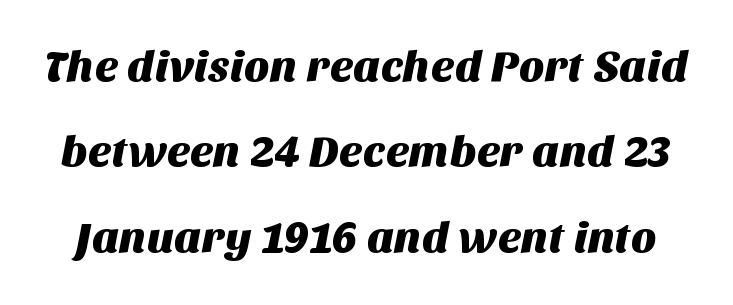
{"serif": "no", "width": "normal", "stroke_contrast": "medium", "x_height": "large", "monospaced": "no", "underline": "no", "line_spacing": "loose", "line_spacing_ratio": 1.94, "letter_spacing": "normal", "letter_spacing_em": 0.0, "glyph_px": 44}
